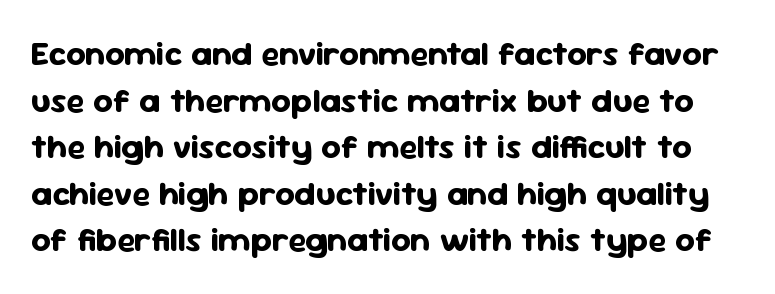
The image shows 34 px bold sans-serif type, upright; set normal line spacing (1.37x), normal letter spacing, not underlined; low stroke contrast and a medium x-height.
